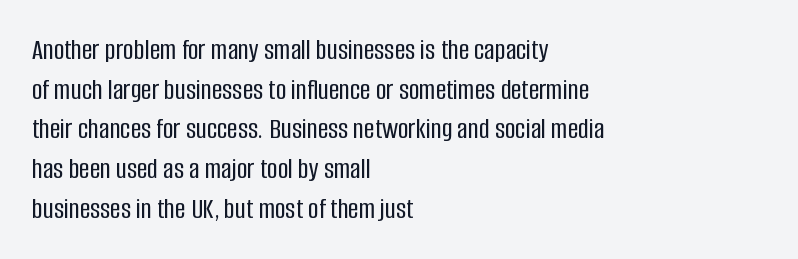
{"serif": "no", "italic": "no", "width": "condensed", "stroke_contrast": "low", "x_height": "large", "monospaced": "no", "underline": "no", "align": "left", "line_spacing": "normal", "line_spacing_ratio": 1.37, "letter_spacing": "normal", "letter_spacing_em": 0.0, "glyph_px": 29}
